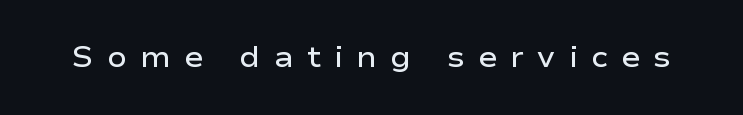
{"serif": "no", "italic": "no", "bold": "semi", "weight": "semibold", "width": "wide", "stroke_contrast": "low", "x_height": "medium", "monospaced": "no", "underline": "no", "letter_spacing": "wide", "letter_spacing_em": 0.46, "glyph_px": 29}
